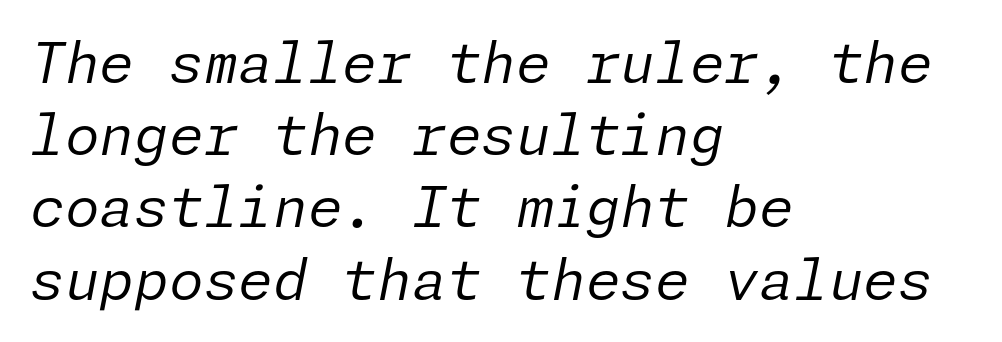
The image shows 56 px regular-weight type, italic (leaning right); set left-aligned, normal line spacing (1.29x), normal letter spacing, not underlined; low stroke contrast and a medium x-height.
